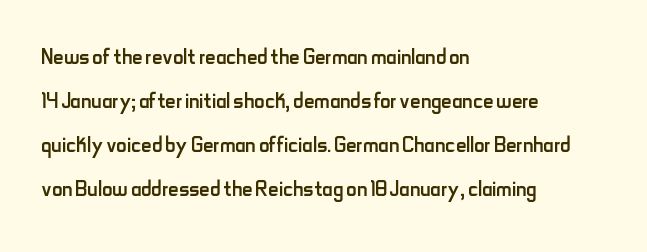
Characters remain perfectly vertical along every line. Is the type heavy? It reads as light-to-regular instead. Honestly, the letter spacing is just normal — you wouldn't notice it. Classification — sans serif. Proportional: the letters do not fall into vertical columns. If you measured baseline to baseline, you'd find a middling distance.
